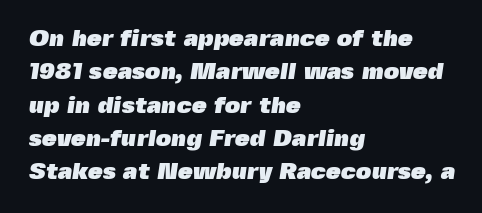
{"bold": "yes", "underline": "no", "align": "left", "line_spacing": "normal", "line_spacing_ratio": 1.39, "letter_spacing": "normal", "letter_spacing_em": 0.0, "glyph_px": 24}
